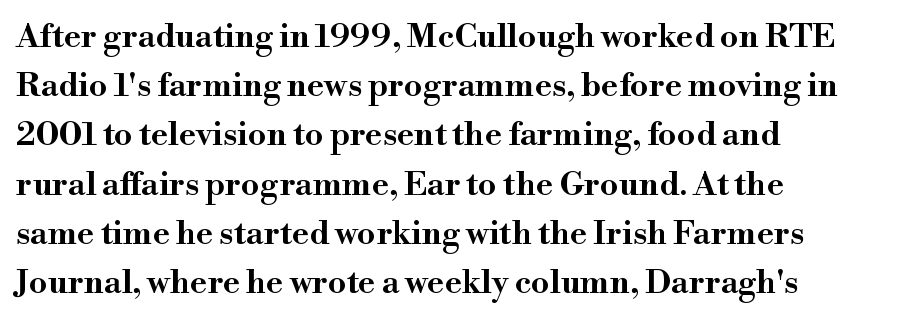
{"serif": "yes", "italic": "no", "width": "wide", "stroke_contrast": "high", "x_height": "small", "monospaced": "no", "underline": "no", "align": "left", "line_spacing": "normal", "line_spacing_ratio": 1.49, "letter_spacing": "normal", "letter_spacing_em": 0.0, "glyph_px": 33}
